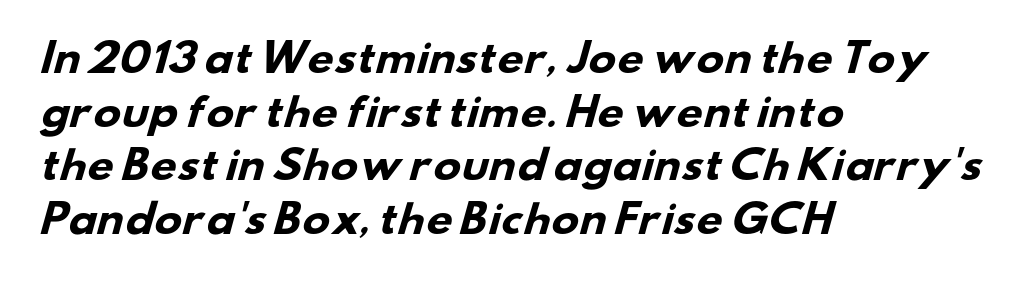
The image shows 37 px heavy, wide sans-serif type; set left-aligned, normal line spacing (1.45x), normal letter spacing, not underlined; low stroke contrast and a small x-height.
